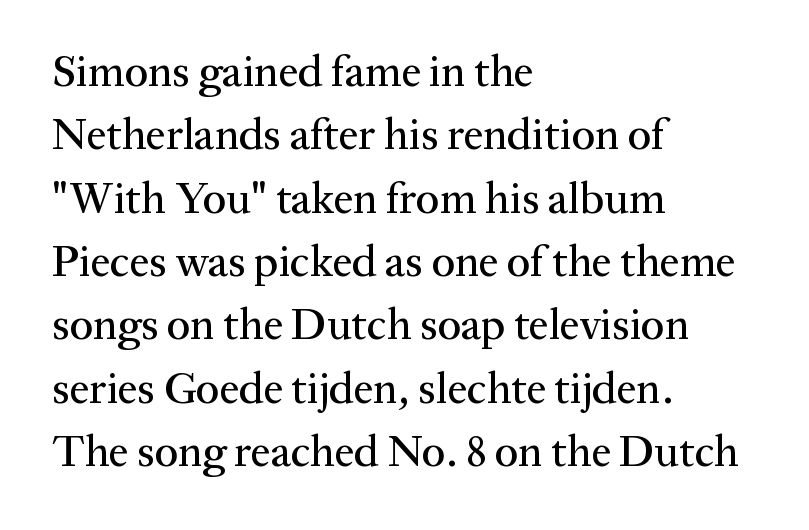
{"serif": "yes", "italic": "no", "width": "normal", "stroke_contrast": "medium", "x_height": "medium", "monospaced": "no", "underline": "no", "align": "left", "line_spacing": "normal", "line_spacing_ratio": 1.44, "letter_spacing": "normal", "letter_spacing_em": 0.0, "glyph_px": 44}
